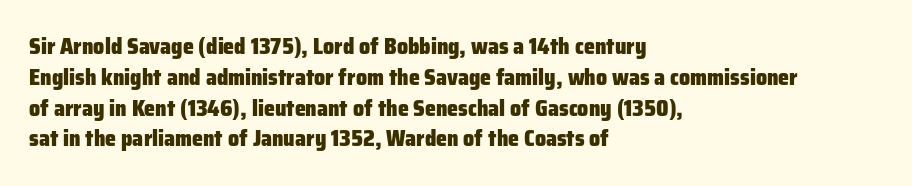
No italicization has been applied; the sample stays upright. The line-height multiplier appears to be the usual default. The face used here has the dense, thick strokes of a bold. Clear beneath every line of the passage. Each word holds together tightly as a unit, with standard inter-letter gaps. The typesetter chose a ragged-right arrangement here.
